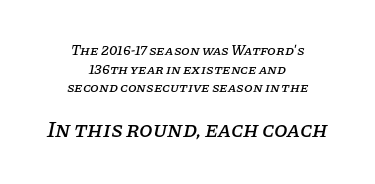
Q: Is the text italic (slanted)? A: Yes, it leans right by about 11 degrees.
Q: Is the text underlined? A: No.
Q: How is the paragraph aligned? A: Centered.
Q: Is the spacing between letters normal or unusually wide? A: Normal.
Q: Is the spacing between lines tight, normal or loose? A: Normal.
Q: Which block of text is set in a larger size, the first (top) or the second (bottom)? A: The second (bottom) one.
